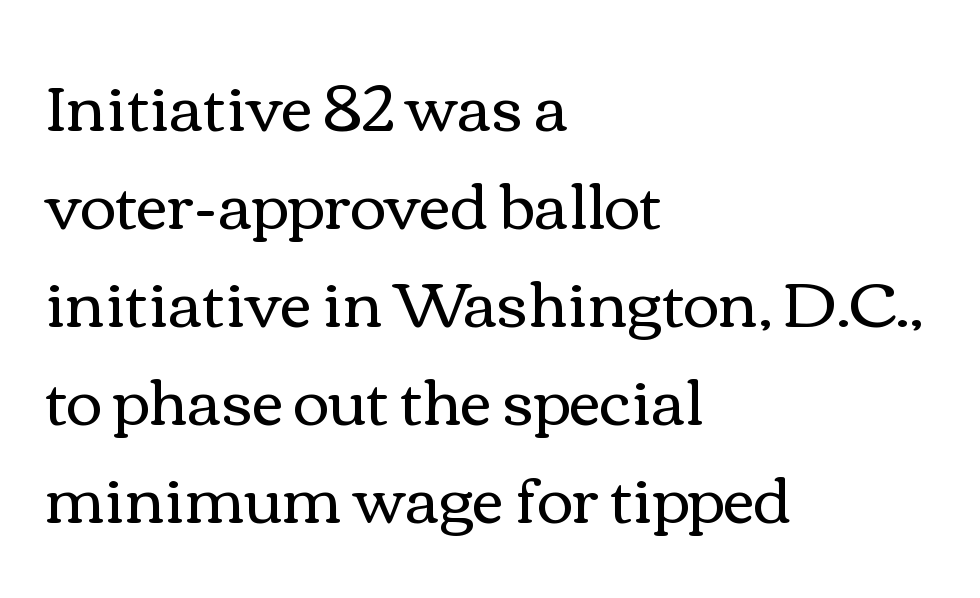
Upright lettering throughout. Layout note: lines flush left. The passage shown is not underscored anywhere. The letterforms sit shoulder to shoulder at normal distance. Think of a printed novel: that variable character pitch is what you see here.
